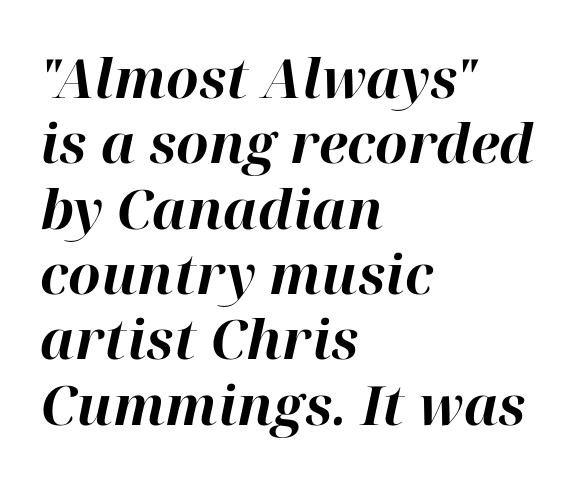
Q: Is the text bold? A: Yes.
Q: Is the text italic (slanted)? A: Yes, it leans right by about 12 degrees.
Q: Is the text underlined? A: No.
Q: How is the paragraph aligned? A: Left-aligned.
Q: Is the spacing between letters normal or unusually wide? A: Normal.
Q: Width (condensed, normal, or wide)? A: Normal.
Q: Stroke contrast? A: High.
Q: x-height? A: Medium.
Q: Monospaced? A: No.
